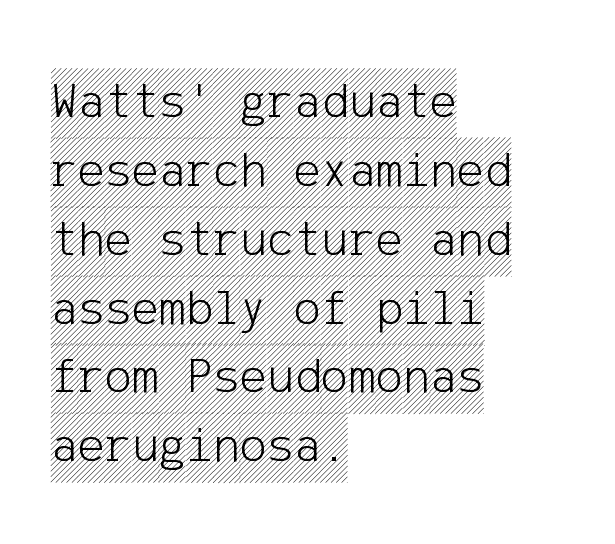
The image shows 51 px condensed type, upright; set left-aligned, normal line spacing (1.35x), normal letter spacing, not underlined; a large x-height.
